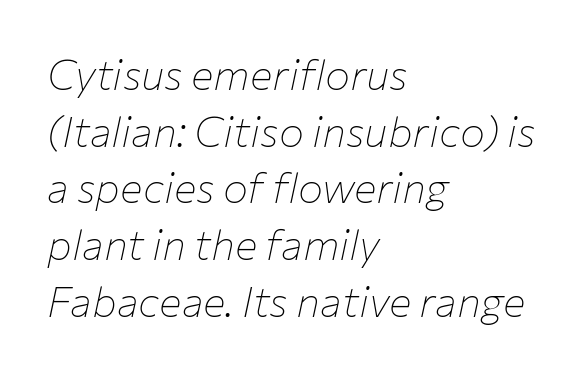
{"italic": "yes", "lean": "right", "slant_degrees": 12, "bold": "no", "weight": "thin", "width": "normal", "stroke_contrast": "low", "x_height": "medium", "monospaced": "no", "underline": "no", "align": "left", "line_spacing": "normal", "line_spacing_ratio": 1.35, "letter_spacing": "normal", "letter_spacing_em": 0.0, "glyph_px": 42}
